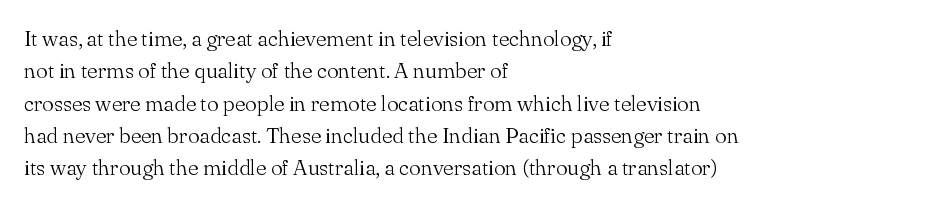
Q: Is the text bold? A: No.
Q: Is the text italic (slanted)? A: No, it is upright.
Q: Is the text underlined? A: No.
Q: How is the paragraph aligned? A: Left-aligned.
Q: Is the spacing between letters normal or unusually wide? A: Normal.
Q: Is the spacing between lines tight, normal or loose? A: Normal.
